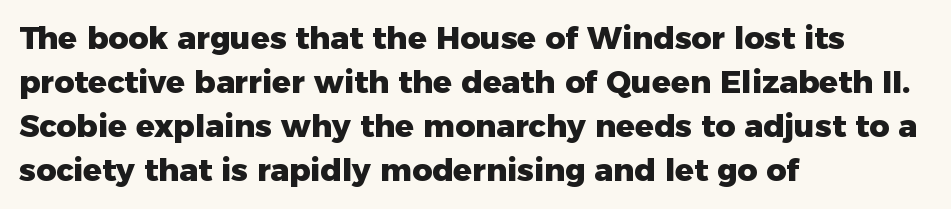
Bold? Absolutely — the strokes are thick and heavy. It's the straight-up-and-down kind of type. The letters carry no serifs — their stems end cleanly without finishing strokes. Honestly, the row spacing looks completely unremarkable. Looks like regular typesetting: each glyph gets only the width it needs.
